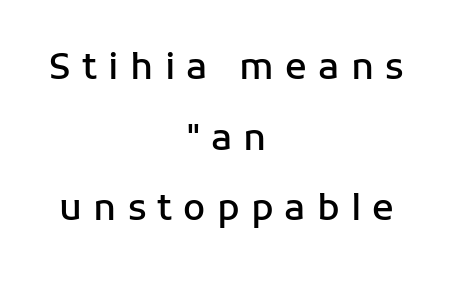
The image shows 36 px semibold sans-serif type, upright; set centered, loose line spacing (1.96x), unusually wide letter spacing (+0.31 em), not underlined; low stroke contrast and a medium x-height.
